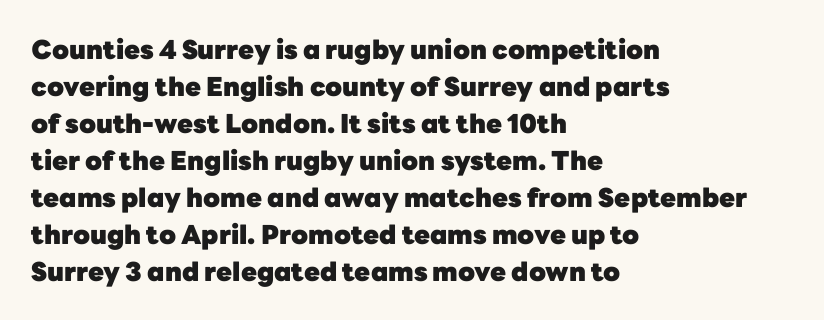
The image shows 26 px bold type, upright; set left-aligned, normal line spacing (1.42x), normal letter spacing, not underlined.
